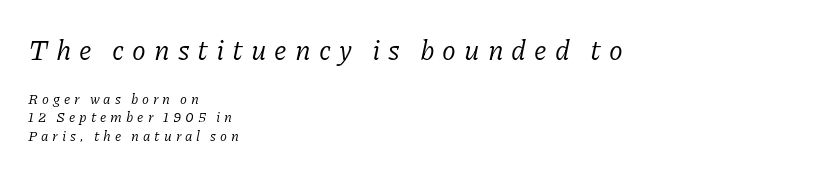
The image shows 28 px regular-weight serif type, italic (leaning right); set left-aligned, normal line spacing (1.33x), unusually wide letter spacing (+0.28 em), not underlined; the first (top) block is 2.0x larger; low stroke contrast and a medium x-height.
